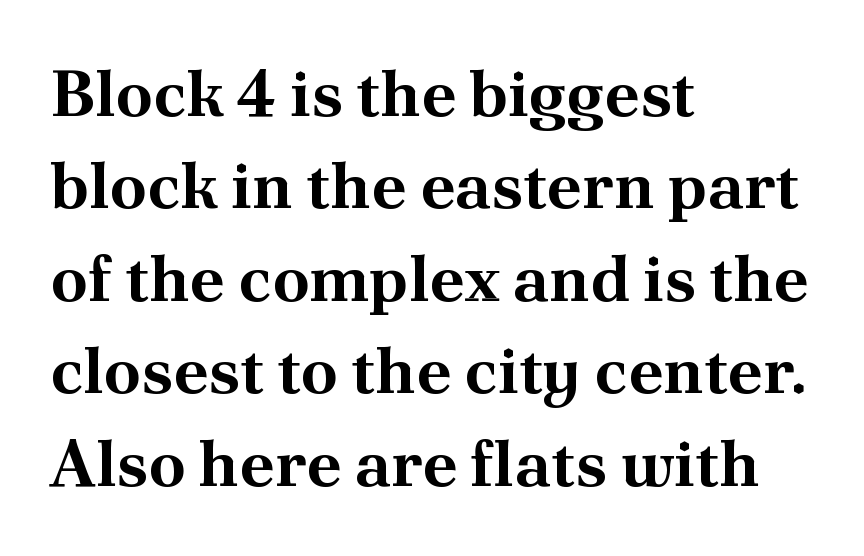
Designer's note — italics off, roman on. Spacing verdict: proportional, widths tailored to each character. These lines keep a tight, regular rhythm from letter to letter. Reading down the column, the eye jumps a familiar distance to each next line. The strip under each line holds only bare page.
